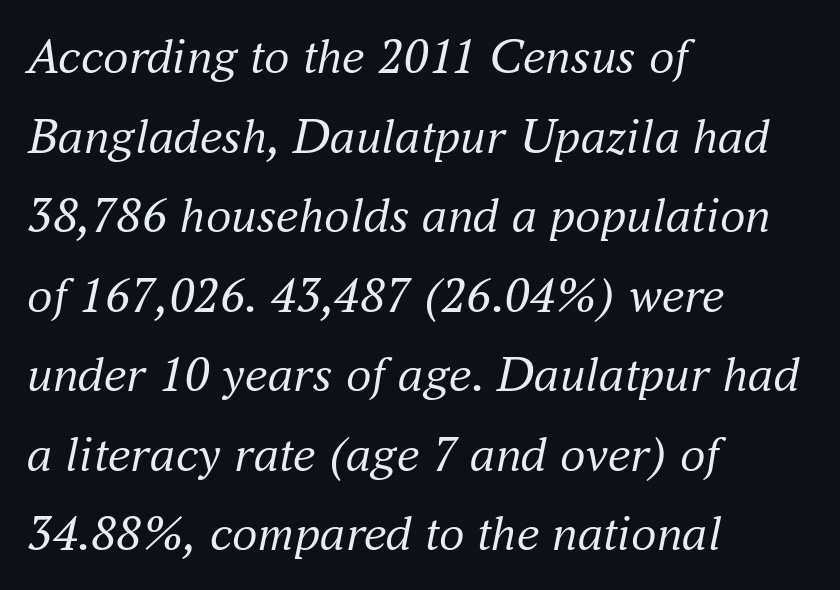
Q: Is the text bold? A: No.
Q: Is the text italic (slanted)? A: Yes, it leans right by about 16 degrees.
Q: Is the typeface a serif or a sans-serif typeface? A: Serif.
Q: Is the text underlined? A: No.
Q: How is the paragraph aligned? A: Left-aligned.
Q: Is the spacing between letters normal or unusually wide? A: Normal.
Q: Is the spacing between lines tight, normal or loose? A: Normal.
Q: Width (condensed, normal, or wide)? A: Normal.
Q: Stroke contrast? A: Medium.
Q: x-height? A: Small.
Q: Monospaced? A: No.
